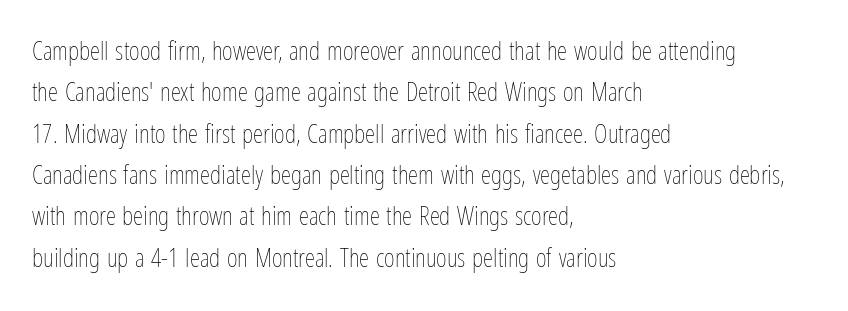
{"italic": "no", "bold": "no", "underline": "no", "align": "left", "line_spacing": "normal", "line_spacing_ratio": 1.59, "letter_spacing": "normal", "letter_spacing_em": 0.0, "glyph_px": 26}
